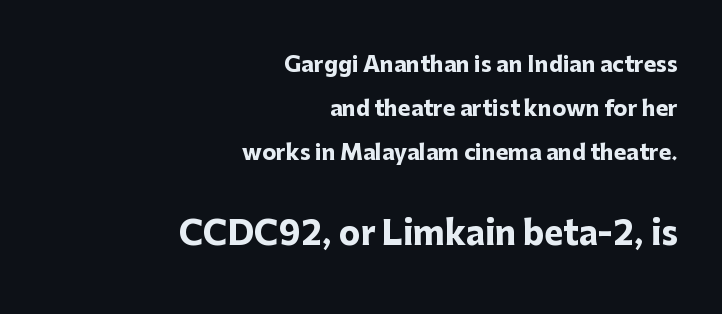
Varying glyph widths throughout — classic text-font behaviour. In CSS terms this would be text-align: right. Plain, unruled lines of type. The rendering uses a bold face; every stroke is thick and dark. Here the second block reads like a headline and the first like body copy.
